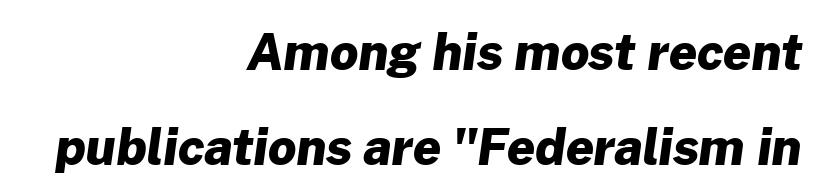
Q: Is the text bold? A: Yes.
Q: Is the typeface a serif or a sans-serif typeface? A: Sans-serif.
Q: Is the text underlined? A: No.
Q: How is the paragraph aligned? A: Right-aligned.
Q: Is the spacing between letters normal or unusually wide? A: Normal.
Q: Is the spacing between lines tight, normal or loose? A: Loose.
Q: Width (condensed, normal, or wide)? A: Normal.
Q: Stroke contrast? A: Low.
Q: x-height? A: Medium.
Q: Monospaced? A: No.
